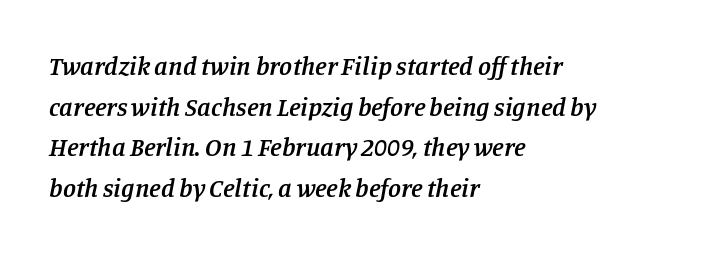
{"italic": "yes", "lean": "right", "slant_degrees": 11, "bold": "semi", "underline": "no", "align": "left", "line_spacing": "normal", "line_spacing_ratio": 1.56, "letter_spacing": "normal", "letter_spacing_em": 0.0, "glyph_px": 26}
